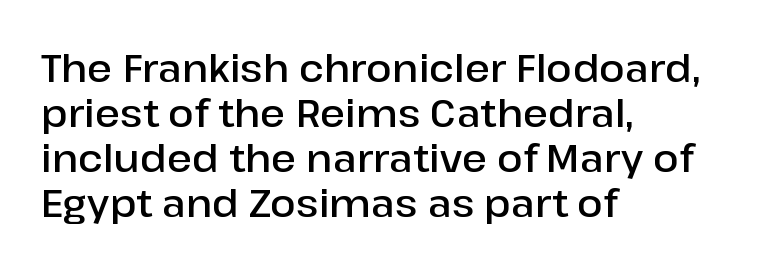
{"serif": "no", "italic": "no", "bold": "semi", "weight": "semibold", "width": "normal", "stroke_contrast": "low", "x_height": "medium", "monospaced": "no", "underline": "no", "align": "left", "line_spacing_ratio": 1.18, "letter_spacing": "normal", "letter_spacing_em": 0.0, "glyph_px": 38}
